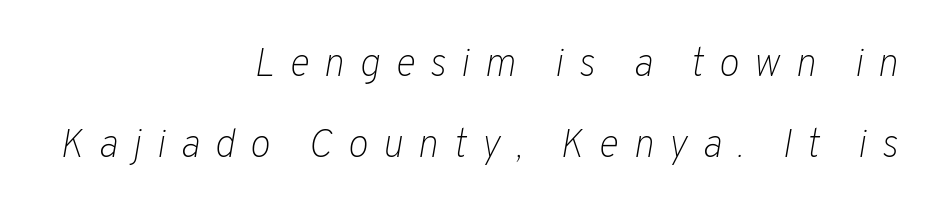
{"italic": "yes", "lean": "right", "slant_degrees": 10, "bold": "no", "weight": "light", "width": "normal", "stroke_contrast": "low", "x_height": "medium", "monospaced": "no", "underline": "no", "align": "right", "line_spacing": "loose", "line_spacing_ratio": 2.08, "letter_spacing": "wide", "letter_spacing_em": 0.38, "glyph_px": 39}
